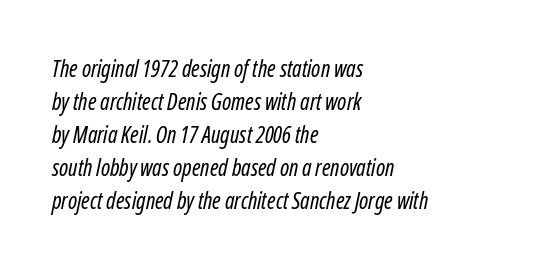
{"bold": "no", "underline": "no", "align": "left", "line_spacing": "normal", "line_spacing_ratio": 1.43, "letter_spacing": "normal", "letter_spacing_em": 0.0, "glyph_px": 23}
